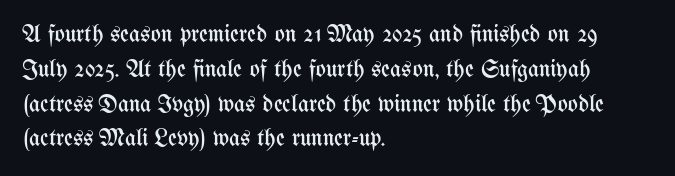
Summary of weight: not heavy and not bold. The passage shown stacks its lines at a standard gap. Upright lettering throughout. Tracking value appears to be zero — textbook default spacing.
